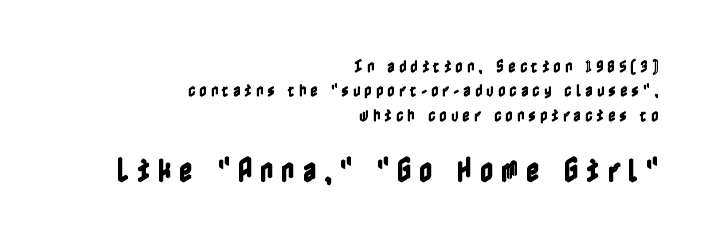
The image shows 26 px text type, upright; set right-aligned, line spacing 1.74x, unusually wide letter spacing (+0.3 em), not underlined; the second (bottom) block is 1.86x larger.
